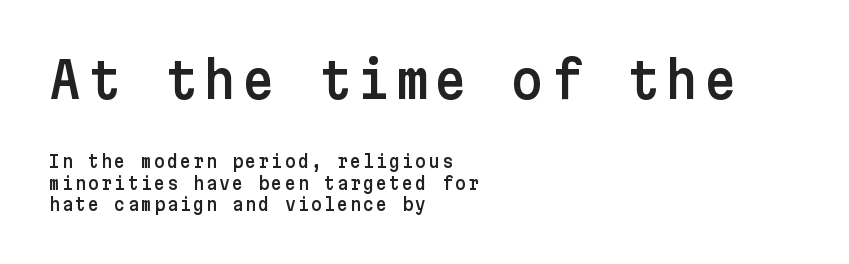
Q: Is the text italic (slanted)? A: No, it is upright.
Q: Is the typeface a serif or a sans-serif typeface? A: Sans-serif.
Q: Is the text underlined? A: No.
Q: How is the paragraph aligned? A: Left-aligned.
Q: Is the spacing between lines tight, normal or loose? A: Normal.
Q: Which block of text is set in a larger size, the first (top) or the second (bottom)? A: The first (top) one.
Q: Width (condensed, normal, or wide)? A: Normal.
Q: Stroke contrast? A: Low.
Q: x-height? A: Medium.
